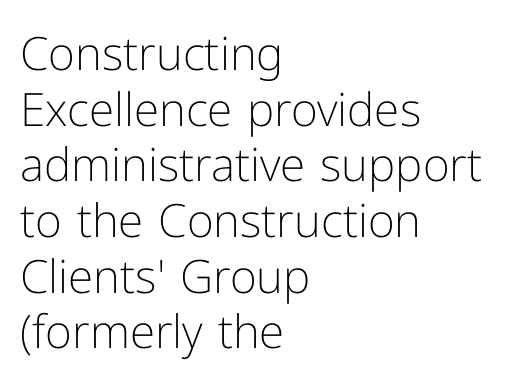
Q: Is the text bold? A: No.
Q: Is the text italic (slanted)? A: No, it is upright.
Q: Is the typeface a serif or a sans-serif typeface? A: Sans-serif.
Q: Is the text underlined? A: No.
Q: How is the paragraph aligned? A: Left-aligned.
Q: Is the spacing between letters normal or unusually wide? A: Normal.
Q: Width (condensed, normal, or wide)? A: Normal.
Q: Stroke contrast? A: Low.
Q: x-height? A: Medium.
Q: Monospaced? A: No.
